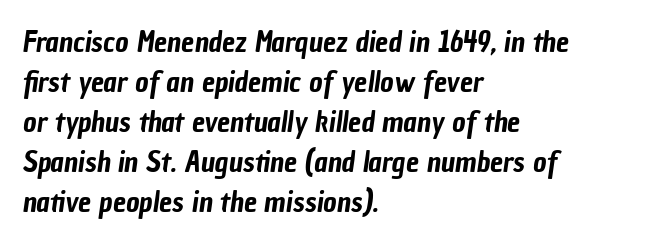
Q: Is the typeface a serif or a sans-serif typeface? A: Sans-serif.
Q: Is the text underlined? A: No.
Q: How is the paragraph aligned? A: Left-aligned.
Q: Is the spacing between letters normal or unusually wide? A: Normal.
Q: Is the spacing between lines tight, normal or loose? A: Normal.
Q: Width (condensed, normal, or wide)? A: Condensed.
Q: Stroke contrast? A: Low.
Q: x-height? A: Medium.
Q: Monospaced? A: No.
